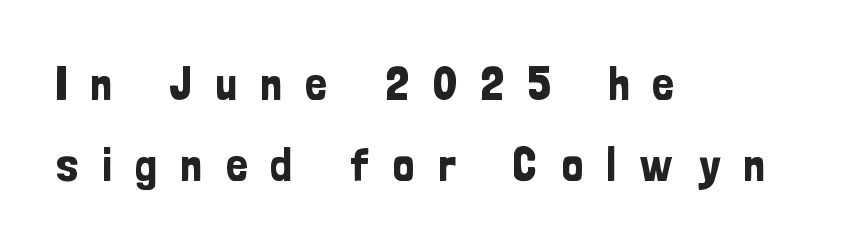
Q: Is the text italic (slanted)? A: No, it is upright.
Q: Is the typeface a serif or a sans-serif typeface? A: Sans-serif.
Q: Is the text underlined? A: No.
Q: How is the paragraph aligned? A: Left-aligned.
Q: Is the spacing between letters normal or unusually wide? A: Unusually wide.
Q: Is the spacing between lines tight, normal or loose? A: Normal.
Q: Width (condensed, normal, or wide)? A: Condensed.
Q: Stroke contrast? A: Low.
Q: x-height? A: Medium.
Q: Monospaced? A: No.
